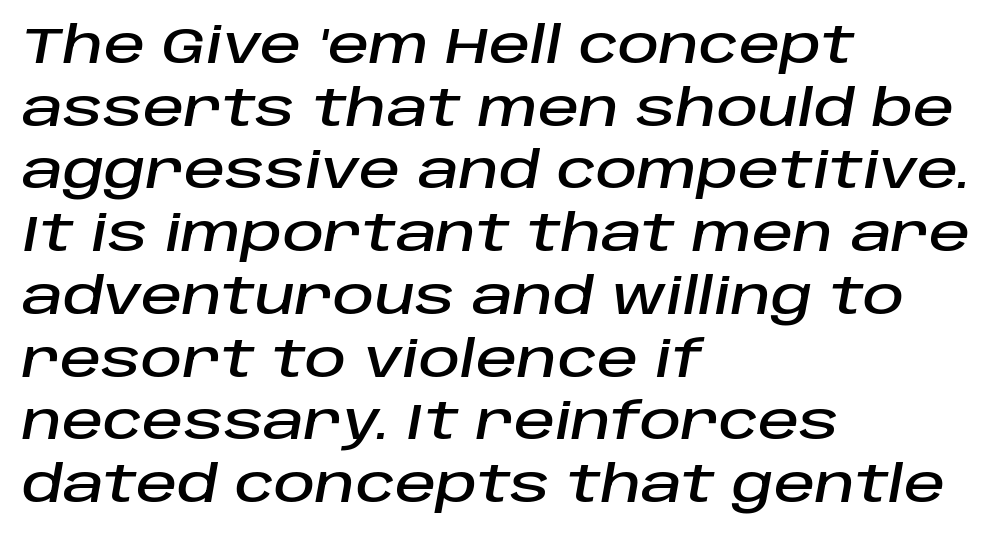
{"italic": "yes", "lean": "right", "slant_degrees": 10, "width": "normal", "stroke_contrast": "low", "x_height": "large", "monospaced": "no", "underline": "no", "align": "left", "line_spacing_ratio": 1.23, "letter_spacing": "normal", "letter_spacing_em": 0.0, "glyph_px": 51}
